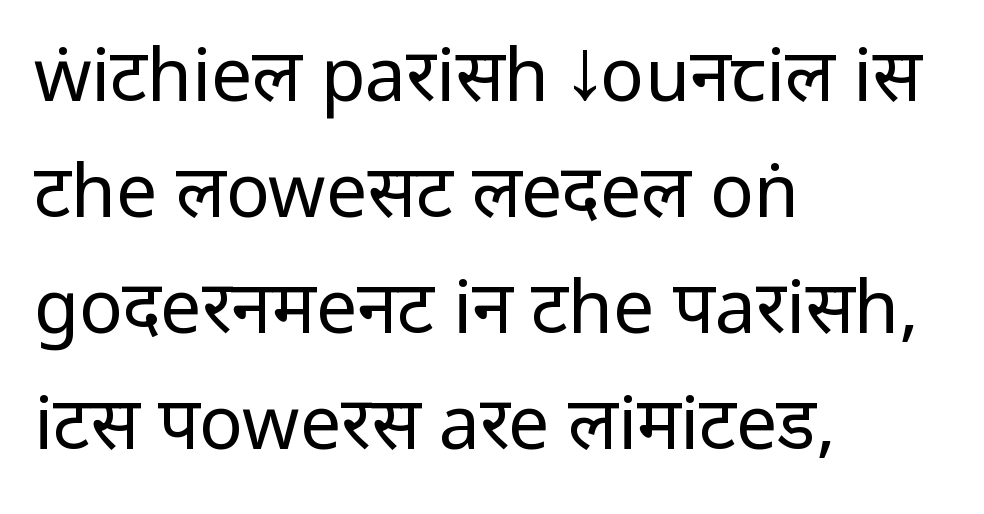
Q: Is the text bold? A: No.
Q: Is the text italic (slanted)? A: No, it is upright.
Q: Is the typeface a serif or a sans-serif typeface? A: Sans-serif.
Q: Is the text underlined? A: No.
Q: How is the paragraph aligned? A: Left-aligned.
Q: Is the spacing between letters normal or unusually wide? A: Normal.
Q: Is the spacing between lines tight, normal or loose? A: Normal.
Q: Width (condensed, normal, or wide)? A: Condensed.
Q: Stroke contrast? A: Low.
